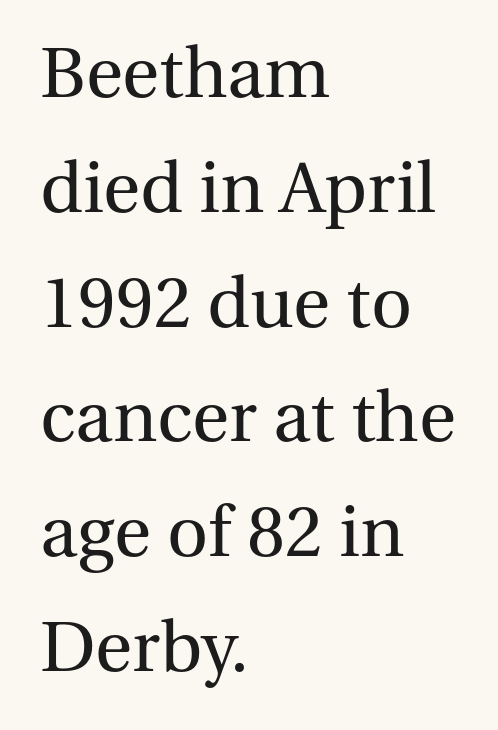
{"serif": "yes", "italic": "no", "bold": "no", "weight": "regular", "width": "normal", "stroke_contrast": "medium", "x_height": "medium", "monospaced": "no", "underline": "no", "align": "left", "line_spacing": "normal", "line_spacing_ratio": 1.51, "letter_spacing": "normal", "letter_spacing_em": 0.0, "glyph_px": 76}
